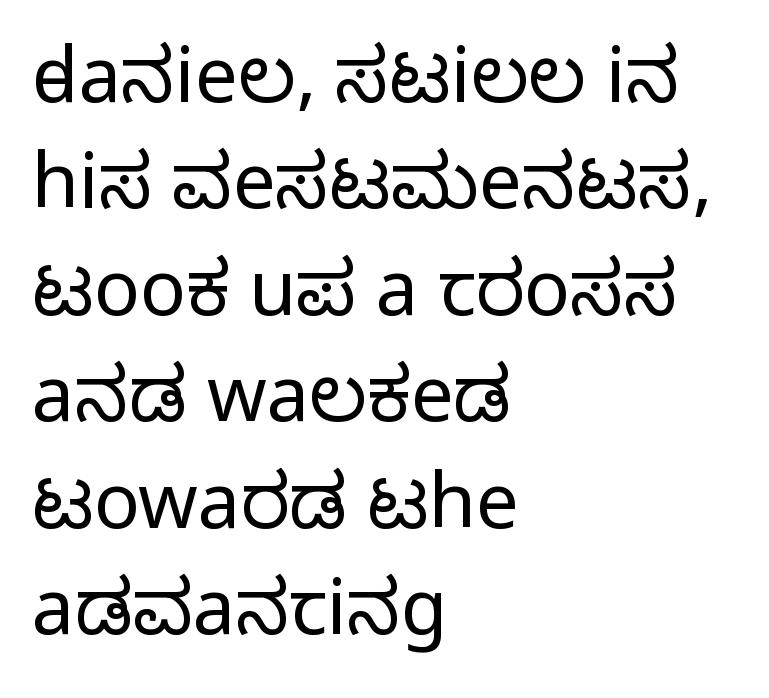
The image shows 76 px light sans-serif type, upright; set left-aligned, normal line spacing (1.4x), normal letter spacing, not underlined; low stroke contrast and a medium x-height.
